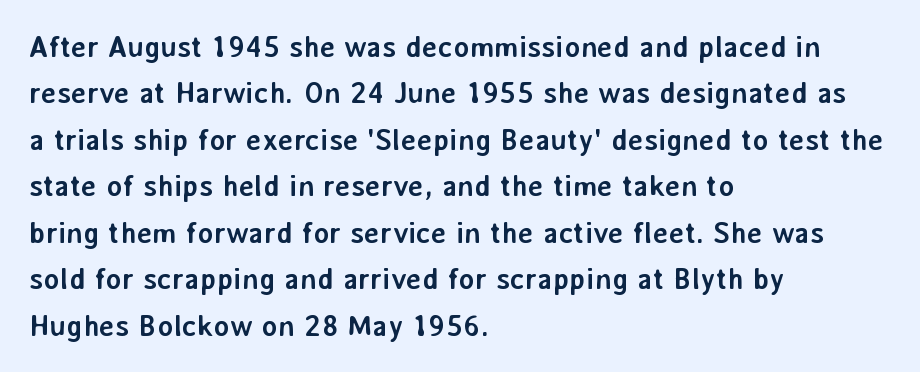
The strip under each line holds only bare page. The type is set solid horizontally, with unmodified tracking. Letterform terminals end flat and unadorned throughout the passage. These lines were composed using upright roman letters. Horizontally, the lines are justified to the leading edge only.
